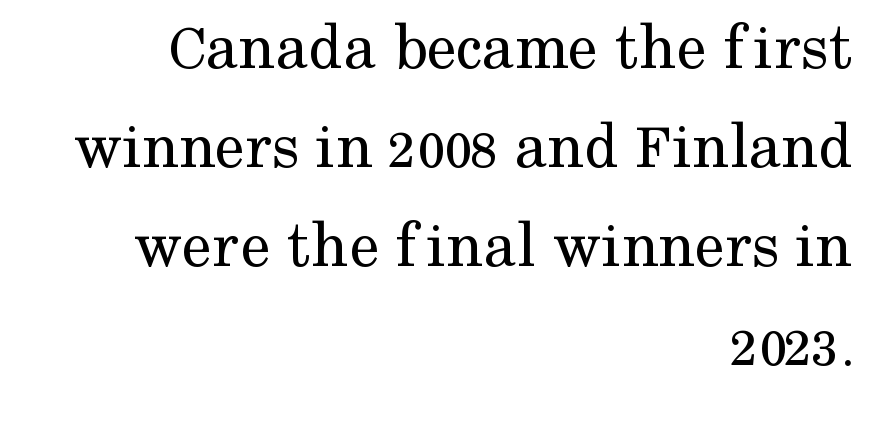
Q: Is the text bold? A: No.
Q: Is the text italic (slanted)? A: No, it is upright.
Q: Is the typeface a serif or a sans-serif typeface? A: Serif.
Q: Is the text underlined? A: No.
Q: How is the paragraph aligned? A: Right-aligned.
Q: Is the spacing between letters normal or unusually wide? A: Normal.
Q: Is the spacing between lines tight, normal or loose? A: Normal.
Q: Width (condensed, normal, or wide)? A: Normal.
Q: Stroke contrast? A: Medium.
Q: x-height? A: Medium.
Q: Monospaced? A: No.
